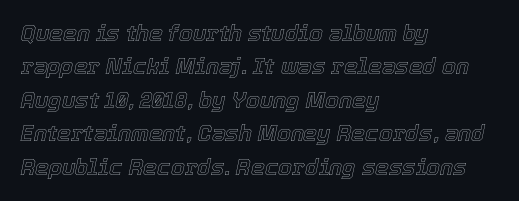
Q: Is the text italic (slanted)? A: Yes, it leans right by about 12 degrees.
Q: Is the text underlined? A: No.
Q: How is the paragraph aligned? A: Left-aligned.
Q: Is the spacing between letters normal or unusually wide? A: Normal.
Q: Is the spacing between lines tight, normal or loose? A: Normal.
